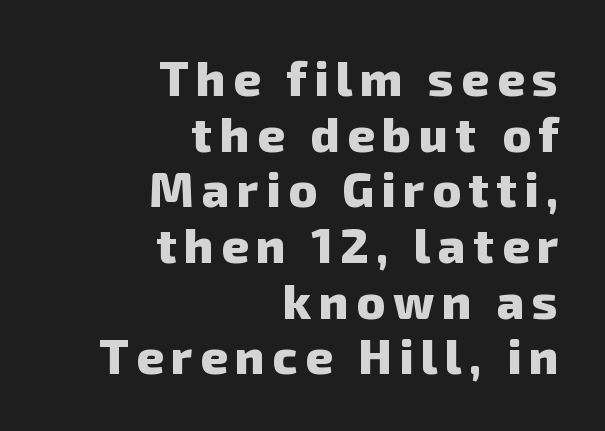
{"serif": "no", "bold": "yes", "weight": "heavy", "width": "normal", "stroke_contrast": "low", "x_height": "medium", "monospaced": "no", "underline": "no", "align": "right", "line_spacing_ratio": 1.16, "glyph_px": 48}
